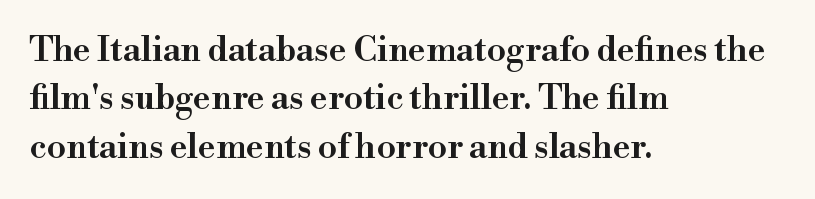
{"serif": "yes", "italic": "no", "bold": "semi", "weight": "semibold", "width": "normal", "stroke_contrast": "high", "x_height": "small", "monospaced": "no", "underline": "no", "align": "left", "line_spacing": "normal", "line_spacing_ratio": 1.42, "letter_spacing": "normal", "letter_spacing_em": 0.0, "glyph_px": 34}
